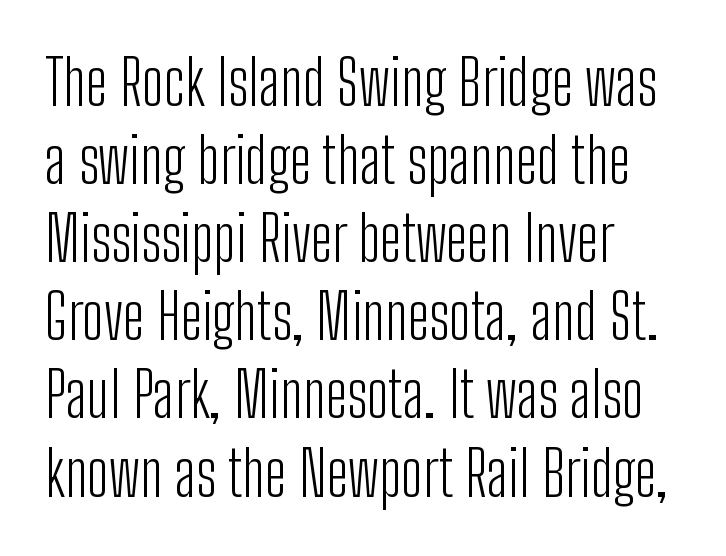
Q: Is the text bold? A: No.
Q: Is the text italic (slanted)? A: No, it is upright.
Q: Is the typeface a serif or a sans-serif typeface? A: Sans-serif.
Q: Is the text underlined? A: No.
Q: How is the paragraph aligned? A: Left-aligned.
Q: Is the spacing between letters normal or unusually wide? A: Normal.
Q: Is the spacing between lines tight, normal or loose? A: Normal.
Q: Width (condensed, normal, or wide)? A: Condensed.
Q: Stroke contrast? A: Low.
Q: x-height? A: Medium.
Q: Monospaced? A: No.
